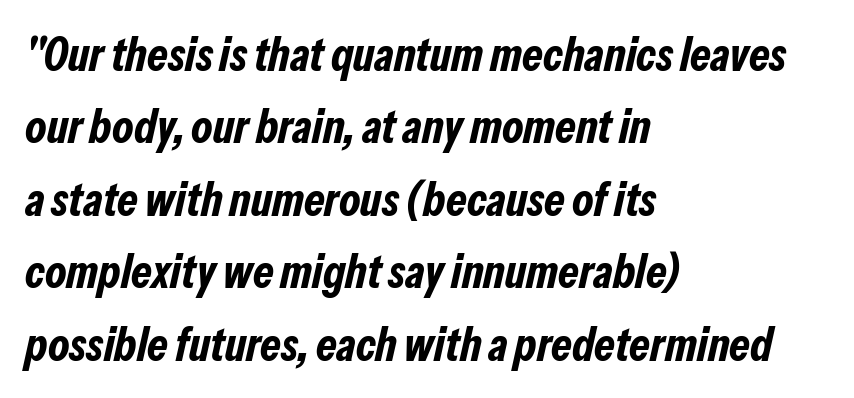
Here the designer chose a conventional face with non-uniform glyph widths. There's an unmistakable incline to the writing here. Between one letter and the next there's only the usual sliver of space. This block has exactly the height ordinary leading produces.
